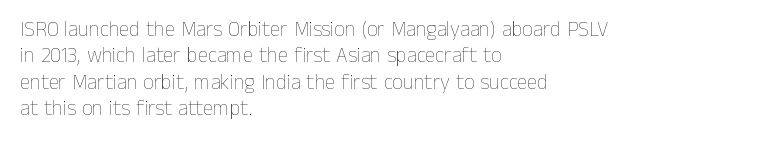
{"italic": "no", "bold": "no", "underline": "no", "align": "left", "line_spacing": "normal", "line_spacing_ratio": 1.26, "letter_spacing": "normal", "letter_spacing_em": 0.0, "glyph_px": 21}
